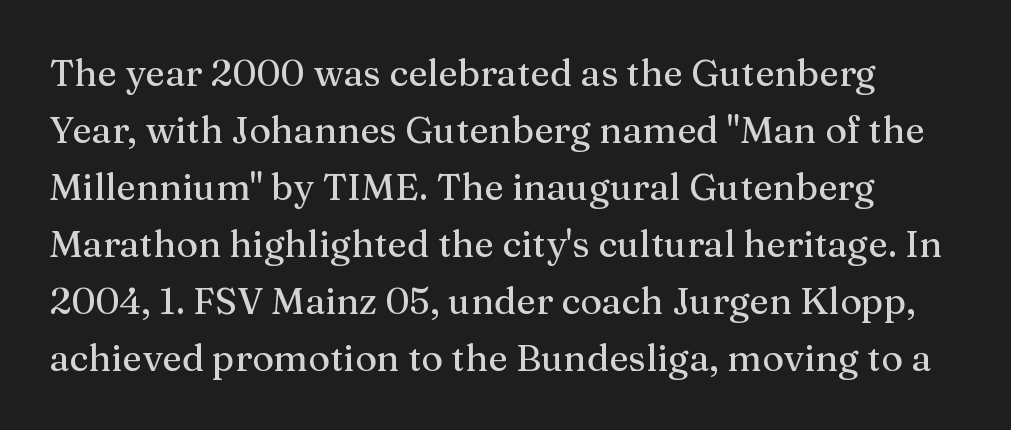
Notice how the stems are strictly vertical — no italics here. Nobody drew a line under any word here. A typesetter would call this zero additional tracking. Summary of vertical rhythm: regular, with standard interline spacing.
